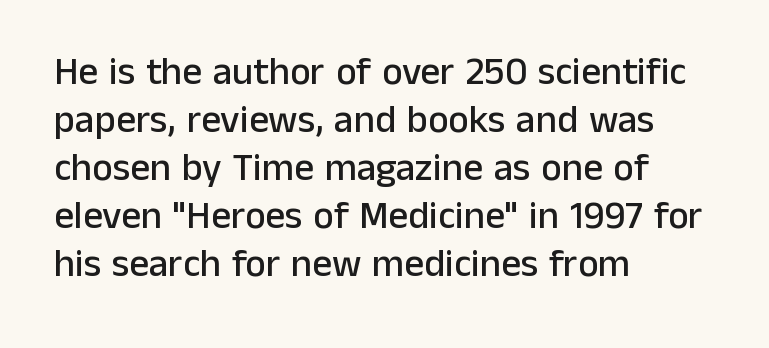
{"serif": "no", "italic": "no", "width": "normal", "stroke_contrast": "low", "x_height": "medium", "monospaced": "no", "underline": "no", "align": "left", "line_spacing_ratio": 1.23, "letter_spacing": "normal", "letter_spacing_em": 0.0, "glyph_px": 39}
